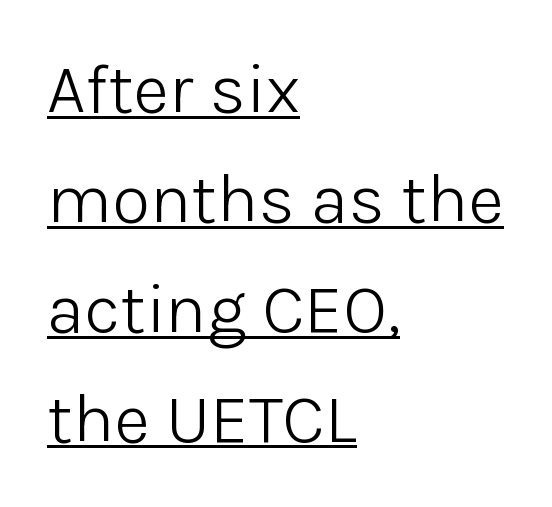
{"serif": "no", "italic": "no", "bold": "no", "weight": "light", "width": "normal", "stroke_contrast": "low", "x_height": "medium", "monospaced": "no", "underline": "yes", "align": "left", "line_spacing": "normal", "line_spacing_ratio": 1.57, "letter_spacing": "normal", "letter_spacing_em": 0.0, "glyph_px": 70}
